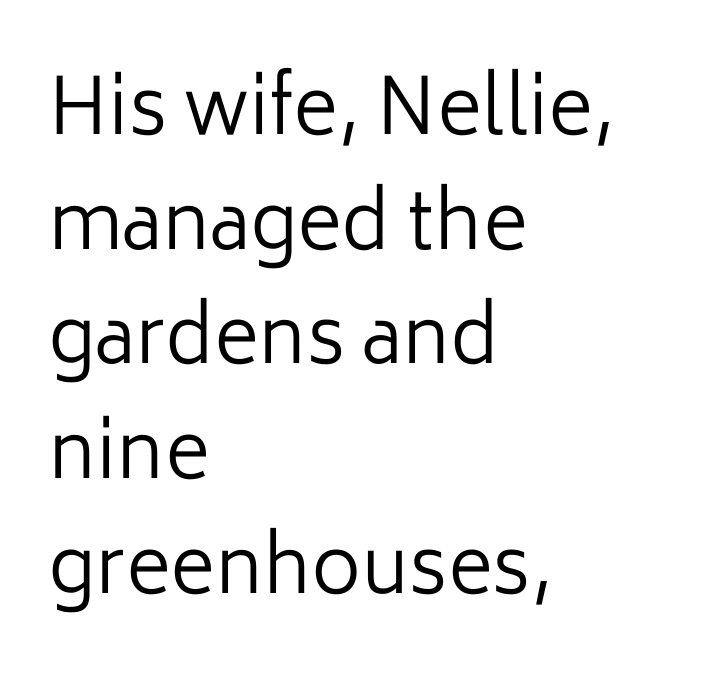
Unbolded letterforms with no extra heft. These lines are rendered in a variable-pitch font. Anything drawn beneath the words? Only blank space. The type sits square on the baseline with zero lean.
